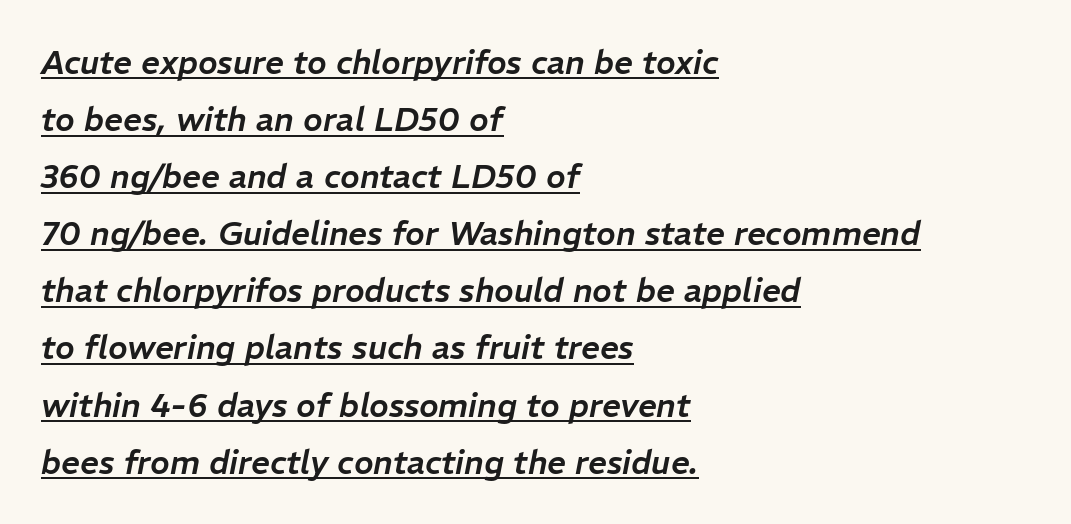
{"italic": "yes", "lean": "right", "slant_degrees": 11, "width": "normal", "stroke_contrast": "low", "x_height": "medium", "monospaced": "no", "underline": "yes", "align": "left", "line_spacing_ratio": 1.73, "letter_spacing": "normal", "letter_spacing_em": 0.0, "glyph_px": 33}
